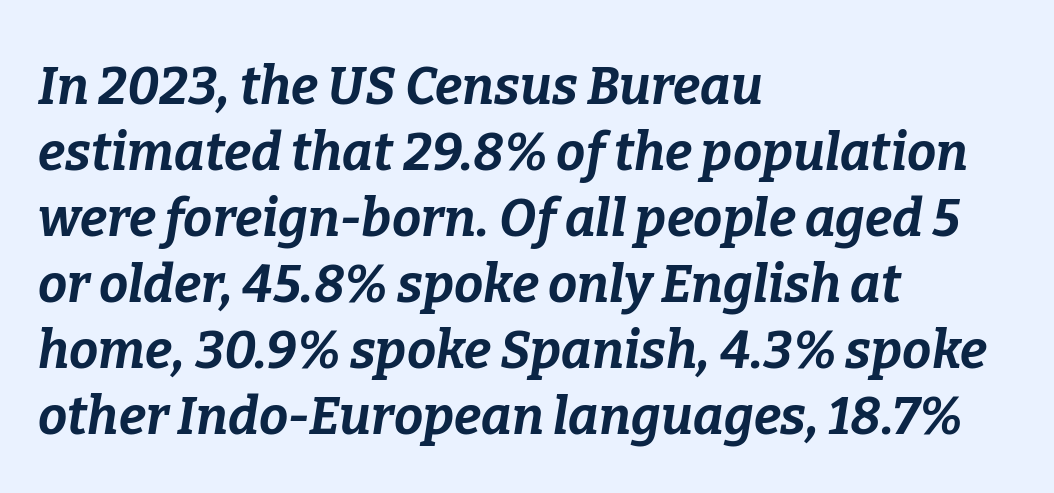
{"italic": "yes", "lean": "right", "slant_degrees": 9, "bold": "yes", "weight": "bold", "width": "normal", "stroke_contrast": "low", "x_height": "medium", "monospaced": "no", "underline": "no", "align": "left", "line_spacing": "normal", "line_spacing_ratio": 1.27, "letter_spacing": "normal", "letter_spacing_em": 0.0, "glyph_px": 52}
